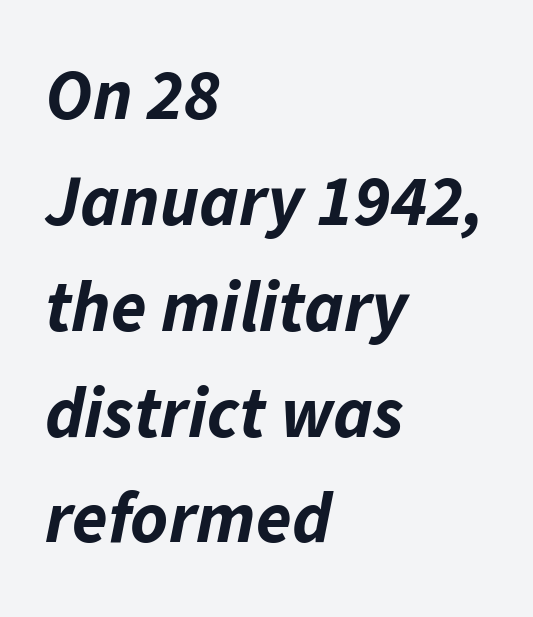
The image shows 72 px bold type, italic (leaning right); set left-aligned, normal line spacing (1.47x), normal letter spacing, not underlined; low stroke contrast and a medium x-height.
